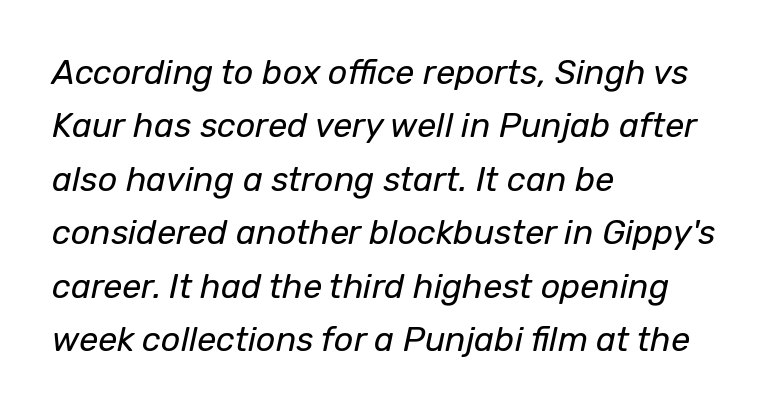
{"italic": "yes", "lean": "right", "slant_degrees": 12, "bold": "no", "weight": "regular", "width": "normal", "stroke_contrast": "low", "x_height": "medium", "monospaced": "no", "underline": "no", "align": "left", "line_spacing": "normal", "line_spacing_ratio": 1.57, "letter_spacing": "normal", "letter_spacing_em": 0.0, "glyph_px": 34}
